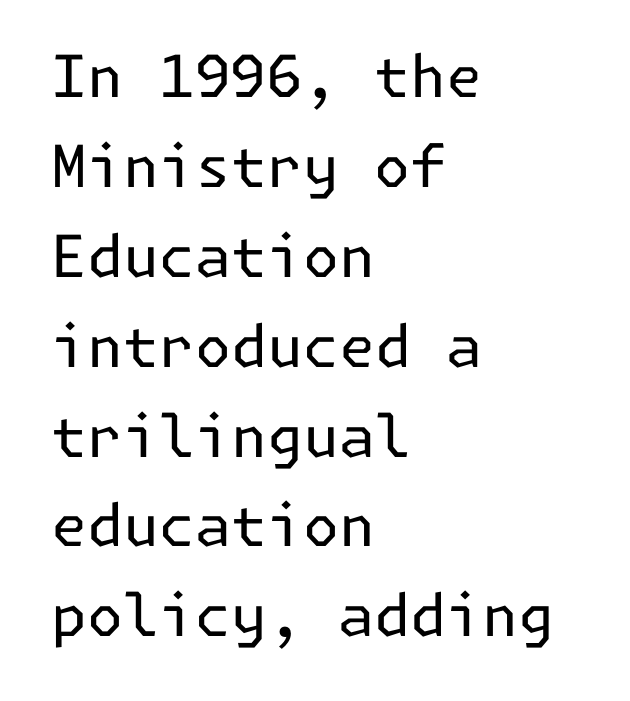
Only glyphs here, with clear space below each row. Vertically, the passage feels balanced, rows spaced as you'd expect. If you drew a line through each stem, it would be perfectly vertical. Each stroke keeps to a modest, everyday thickness or less. The gaps between neighbouring characters are ordinary and unremarkable. The lines in this sample share a left origin and differ only in where they stop.
